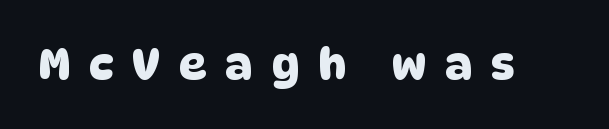
Q: Is the typeface a serif or a sans-serif typeface? A: Sans-serif.
Q: Is the text underlined? A: No.
Q: Is the spacing between letters normal or unusually wide? A: Unusually wide.
Q: Width (condensed, normal, or wide)? A: Normal.
Q: Stroke contrast? A: Low.
Q: x-height? A: Large.
Q: Monospaced? A: No.
